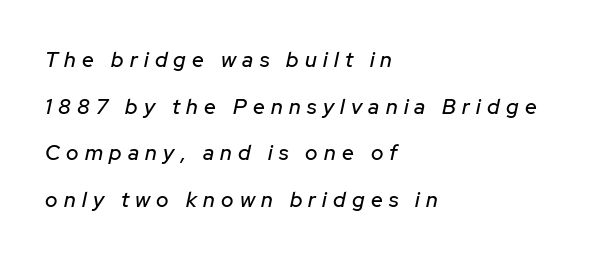
{"italic": "yes", "lean": "right", "slant_degrees": 12, "underline": "no", "align": "left", "line_spacing": "loose", "line_spacing_ratio": 2.22, "letter_spacing": "wide", "letter_spacing_em": 0.3, "glyph_px": 21}
